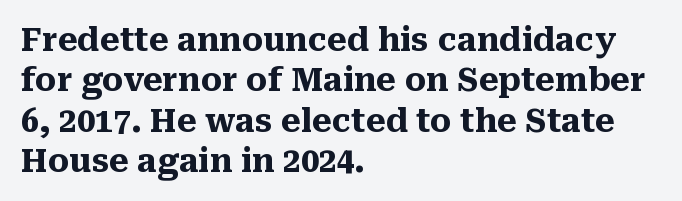
In terms of letterform style, serifs are clearly present. Line spacing here is normal. Spacing verdict: proportional, widths tailored to each character. The lettering holds an erect, upright posture throughout.
